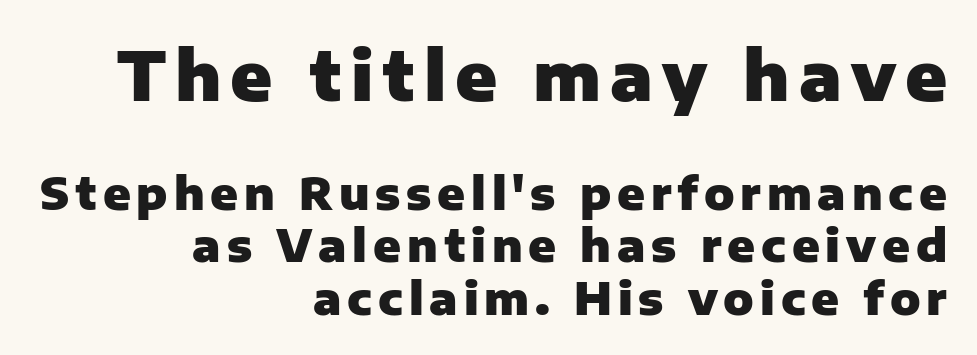
The image shows 68 px heavy sans-serif type, upright; set right-aligned, line spacing 1.16x, not underlined; the first (top) block is 1.51x larger; low stroke contrast and a medium x-height.
